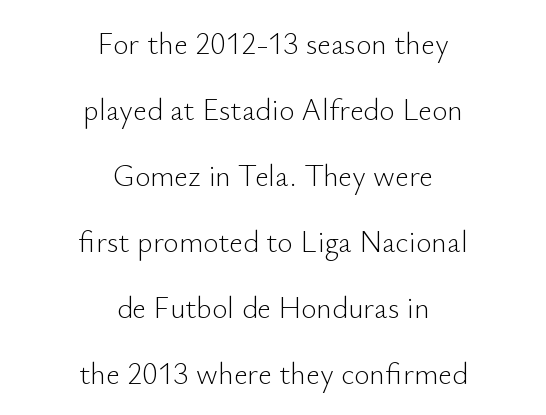
Q: Is the text bold? A: No.
Q: Is the text italic (slanted)? A: No, it is upright.
Q: Is the typeface a serif or a sans-serif typeface? A: Sans-serif.
Q: Is the text underlined? A: No.
Q: How is the paragraph aligned? A: Centered.
Q: Is the spacing between letters normal or unusually wide? A: Normal.
Q: Is the spacing between lines tight, normal or loose? A: Loose.
Q: Width (condensed, normal, or wide)? A: Normal.
Q: Stroke contrast? A: Low.
Q: x-height? A: Small.
Q: Monospaced? A: No.
